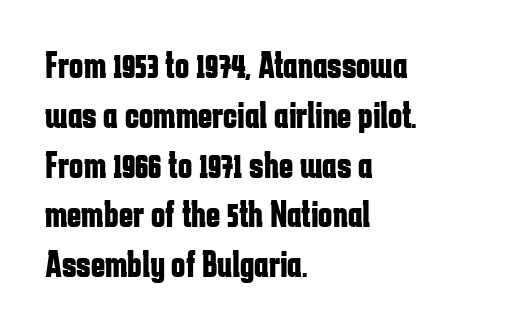
Q: Is the text bold? A: Yes.
Q: Is the text italic (slanted)? A: No, it is upright.
Q: Is the typeface a serif or a sans-serif typeface? A: Sans-serif.
Q: Is the text underlined? A: No.
Q: How is the paragraph aligned? A: Left-aligned.
Q: Is the spacing between letters normal or unusually wide? A: Normal.
Q: Is the spacing between lines tight, normal or loose? A: Normal.
Q: Width (condensed, normal, or wide)? A: Condensed.
Q: Stroke contrast? A: Low.
Q: x-height? A: Medium.
Q: Monospaced? A: No.
